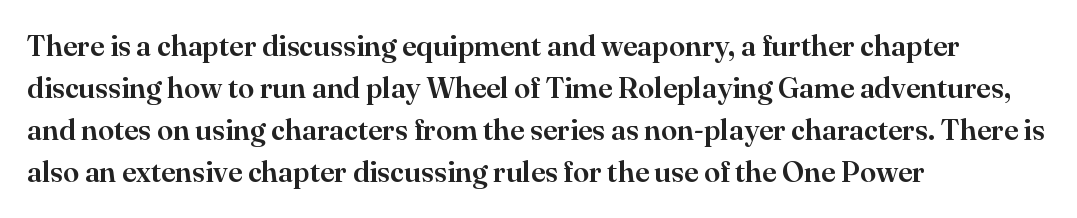
The image shows 29 px serif type, upright; set left-aligned, normal line spacing (1.45x), normal letter spacing, not underlined; high stroke contrast and a small x-height.
